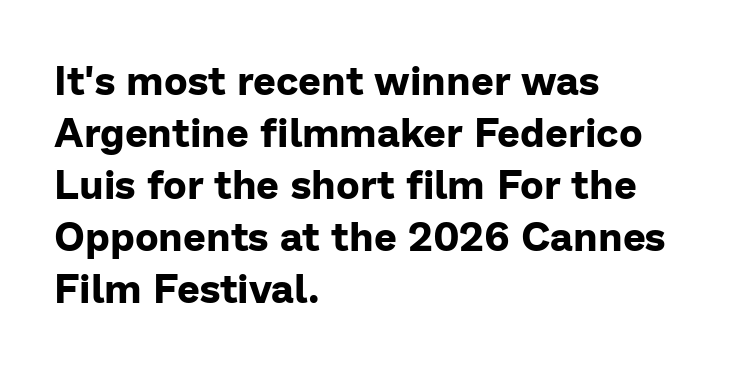
The image shows 40 px bold sans-serif type, upright; set left-aligned, normal line spacing (1.3x), normal letter spacing, not underlined; low stroke contrast and a medium x-height.
